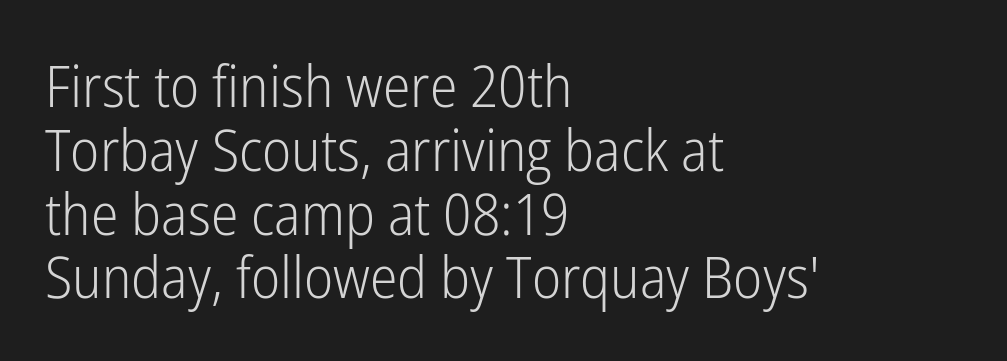
Weight: in the light-to-regular range. This rendering leaves character spacing at its baseline value. Layout note: lines flush left. Regarding serifs, this sample does without them.
